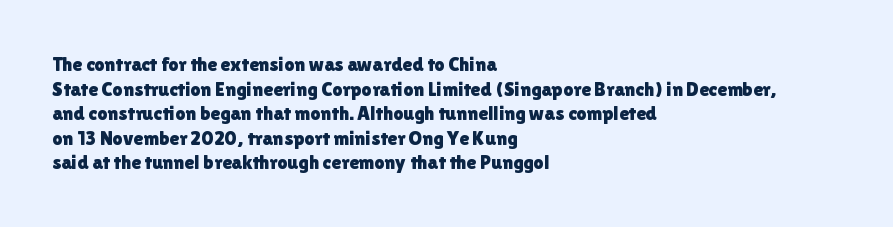
Q: Is the text italic (slanted)? A: No, it is upright.
Q: Is the text underlined? A: No.
Q: How is the paragraph aligned? A: Left-aligned.
Q: Is the spacing between letters normal or unusually wide? A: Normal.
